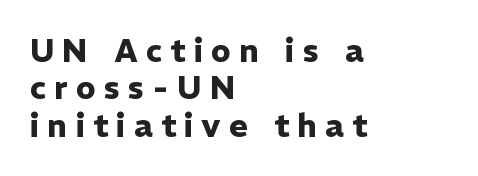
Q: Is the text bold? A: Yes.
Q: Is the text italic (slanted)? A: No, it is upright.
Q: Is the typeface a serif or a sans-serif typeface? A: Sans-serif.
Q: Is the text underlined? A: No.
Q: How is the paragraph aligned? A: Left-aligned.
Q: Is the spacing between letters normal or unusually wide? A: Unusually wide.
Q: Width (condensed, normal, or wide)? A: Normal.
Q: Stroke contrast? A: Low.
Q: x-height? A: Medium.
Q: Monospaced? A: No.
